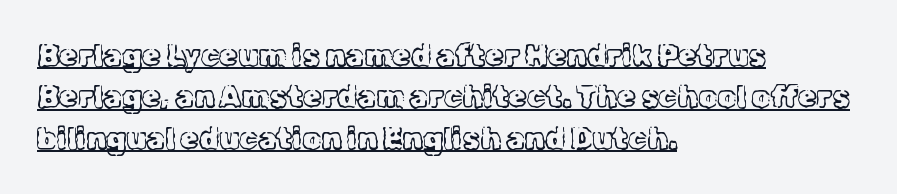
Q: Is the text bold? A: No.
Q: Is the text italic (slanted)? A: No, it is upright.
Q: Is the typeface a serif or a sans-serif typeface? A: Serif.
Q: Is the text underlined? A: Yes.
Q: How is the paragraph aligned? A: Left-aligned.
Q: Is the spacing between letters normal or unusually wide? A: Normal.
Q: Is the spacing between lines tight, normal or loose? A: Normal.
Q: Width (condensed, normal, or wide)? A: Normal.
Q: x-height? A: Medium.
Q: Monospaced? A: No.
